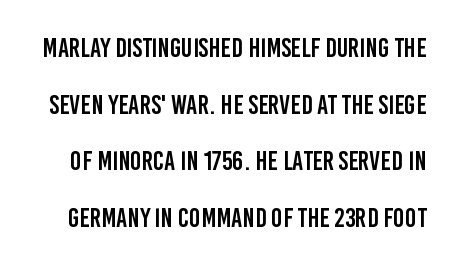
The axis of the letterforms is exactly vertical. What's the leading like? Stretched, with rows far apart. The face used here is rendered with its standard letterfit. The string is rendered with underlining switched off.
